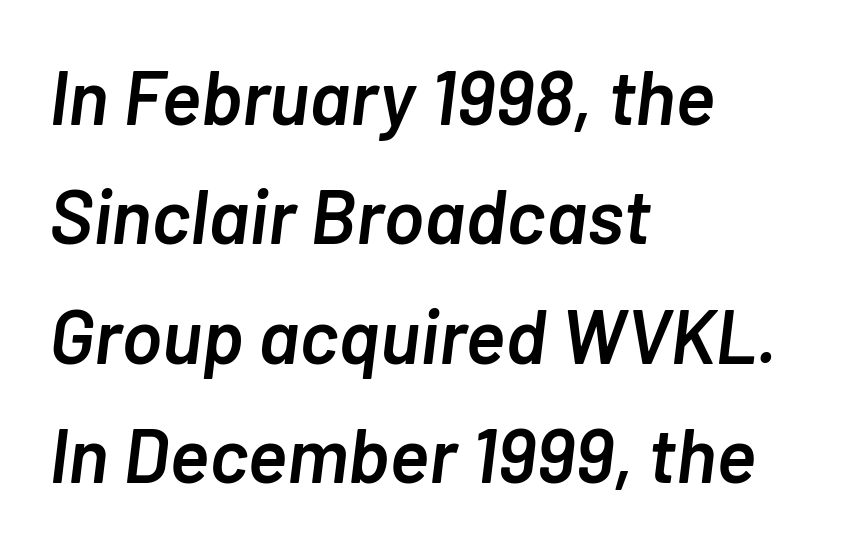
This sample uses plain, unmodified letter spacing. Do the characters align in a grid? No, the font is proportional. The letters are slanted; this is an italic face. The paragraph shown leans on its left margin. Descender tails drop into unmarked territory. Leading matches the norm, producing a regular column.
